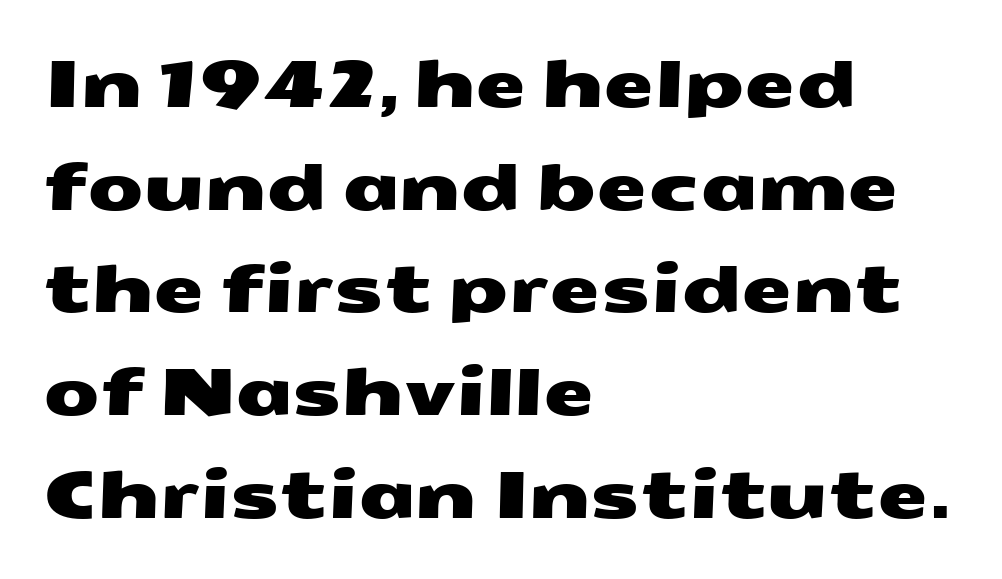
Q: Is the typeface a serif or a sans-serif typeface? A: Sans-serif.
Q: Is the text underlined? A: No.
Q: How is the paragraph aligned? A: Left-aligned.
Q: Is the spacing between letters normal or unusually wide? A: Normal.
Q: Is the spacing between lines tight, normal or loose? A: Normal.
Q: Width (condensed, normal, or wide)? A: Wide.
Q: Stroke contrast? A: Medium.
Q: x-height? A: Medium.
Q: Monospaced? A: No.
